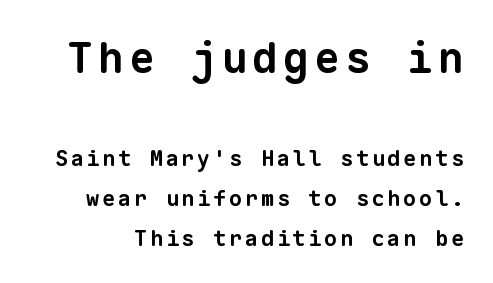
{"serif": "no", "bold": "yes", "weight": "bold", "width": "normal", "stroke_contrast": "low", "x_height": "medium", "monospaced": "yes", "underline": "no", "line_spacing_ratio": 1.84, "larger_block": "first", "size_ratio": 1.95, "glyph_px": 43}
